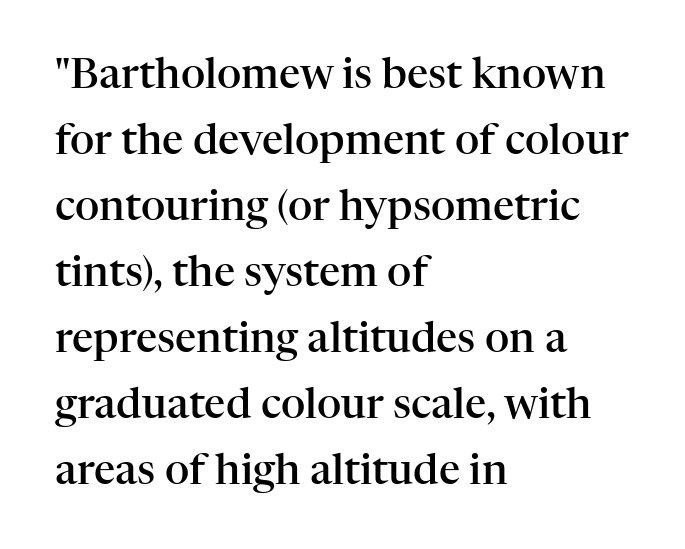
The image shows 42 px semibold serif type, upright; set left-aligned, normal line spacing (1.57x), normal letter spacing, not underlined; high stroke contrast and a medium x-height.
